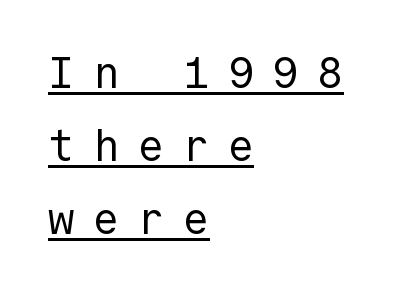
{"serif": "no", "italic": "no", "bold": "no", "weight": "regular", "width": "normal", "x_height": "medium", "underline": "yes", "align": "left", "line_spacing": "normal", "line_spacing_ratio": 1.66, "letter_spacing": "wide", "letter_spacing_em": 0.42, "glyph_px": 44}
